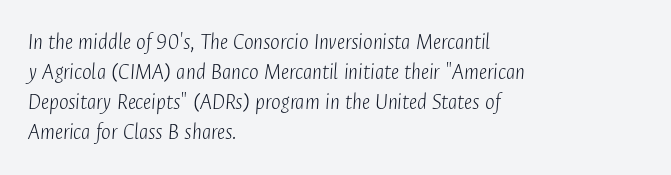
Q: Is the text bold? A: No.
Q: Is the text italic (slanted)? A: Yes, it leans right by about 4 degrees.
Q: Is the text underlined? A: No.
Q: How is the paragraph aligned? A: Left-aligned.
Q: Is the spacing between letters normal or unusually wide? A: Normal.
Q: Is the spacing between lines tight, normal or loose? A: Normal.
